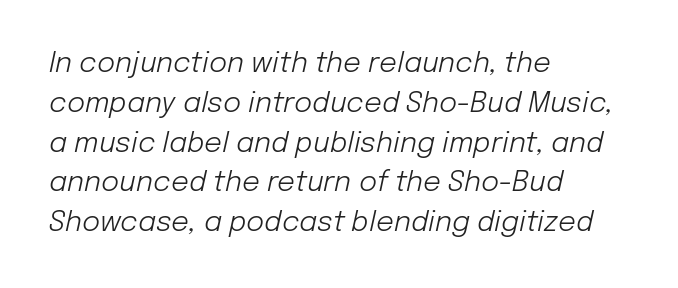
{"italic": "yes", "lean": "right", "slant_degrees": 12, "bold": "no", "weight": "light", "width": "normal", "stroke_contrast": "low", "x_height": "medium", "monospaced": "no", "underline": "no", "align": "left", "line_spacing": "normal", "line_spacing_ratio": 1.42, "letter_spacing": "normal", "letter_spacing_em": 0.0, "glyph_px": 28}
